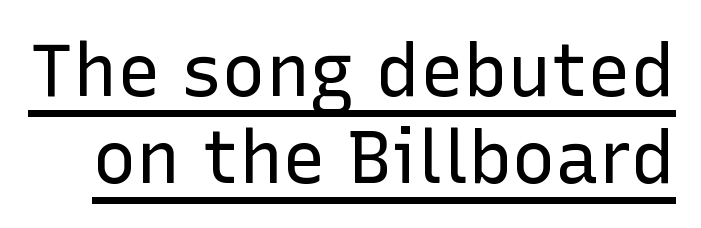
{"serif": "no", "italic": "no", "bold": "no", "weight": "regular", "width": "normal", "stroke_contrast": "low", "x_height": "medium", "monospaced": "no", "underline": "yes", "line_spacing_ratio": 1.19, "letter_spacing": "normal", "letter_spacing_em": 0.0, "glyph_px": 73}
